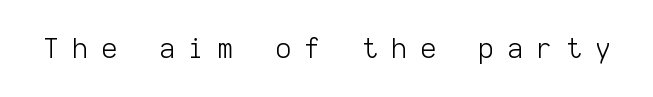
The letters look calm and open, with moderate or lighter stems. The axis of the letterforms is exactly vertical. This rendering widens character spacing well past its baseline value. Has an underline been added? It has not.
